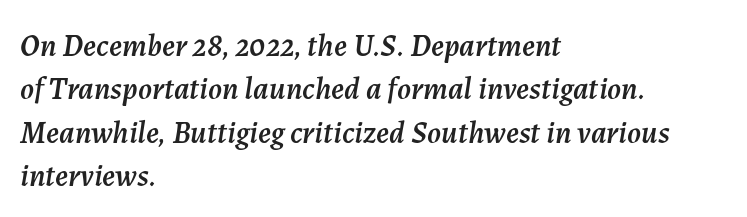
Q: Is the text italic (slanted)? A: Yes, it leans right by about 7 degrees.
Q: Is the text underlined? A: No.
Q: How is the paragraph aligned? A: Left-aligned.
Q: Is the spacing between letters normal or unusually wide? A: Normal.
Q: Is the spacing between lines tight, normal or loose? A: Normal.
Q: Width (condensed, normal, or wide)? A: Normal.
Q: Stroke contrast? A: Medium.
Q: x-height? A: Medium.
Q: Monospaced? A: No.
